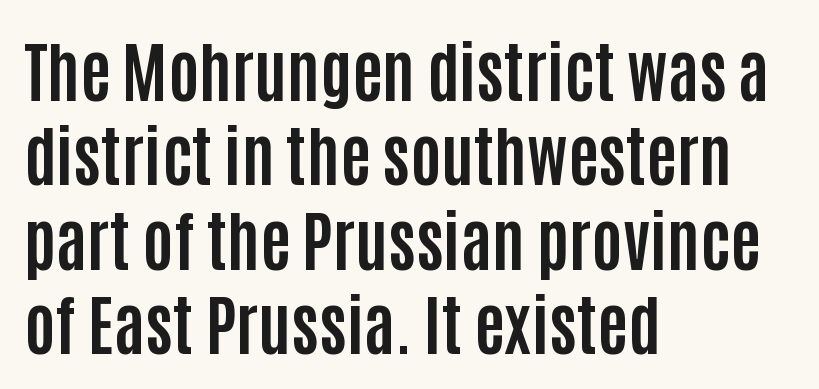
The characters look thick and weighty, a clear bold. Does the type have serifs? No, each stem ends abruptly. Words float on clear page, feet unadorned. This rendering leaves character spacing at its baseline value. The face used here is proportionally spaced, like ordinary book or web type. The typesetter chose a ragged-right arrangement here.
